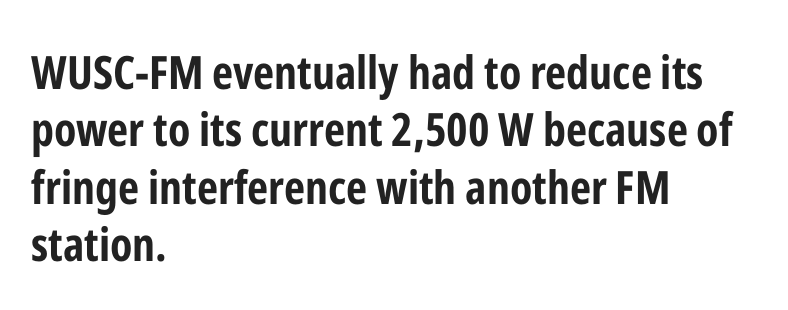
The gap between lines stays unmarked. Do the letters lean? They stand straight. Looks like regular typesetting: each glyph gets only the width it needs. The passage is arranged the way most books set body copy — flush left. Line spacing here is normal. The glyphs have the mass of a bold cut.
